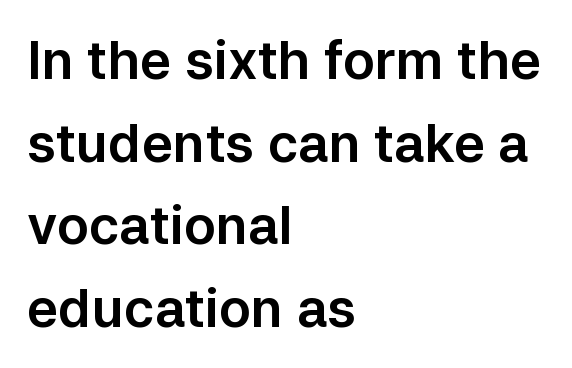
Q: Is the text italic (slanted)? A: No, it is upright.
Q: Is the typeface a serif or a sans-serif typeface? A: Sans-serif.
Q: Is the text underlined? A: No.
Q: How is the paragraph aligned? A: Left-aligned.
Q: Is the spacing between letters normal or unusually wide? A: Normal.
Q: Is the spacing between lines tight, normal or loose? A: Normal.
Q: Width (condensed, normal, or wide)? A: Normal.
Q: Stroke contrast? A: Low.
Q: x-height? A: Medium.
Q: Monospaced? A: No.
